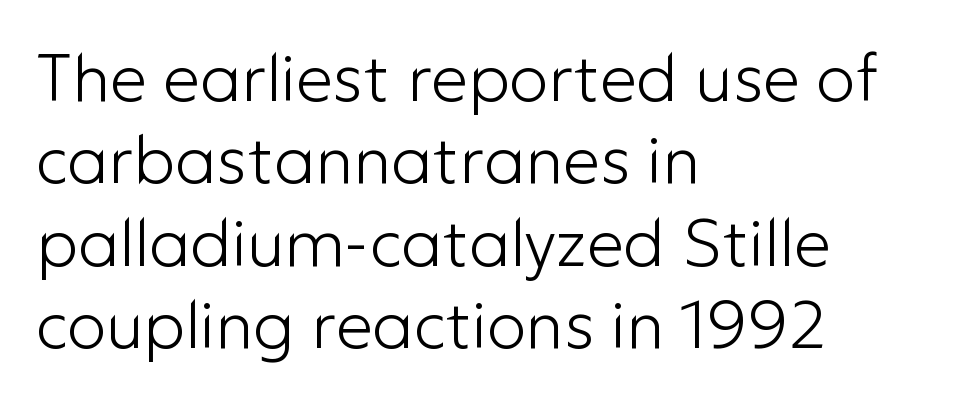
The image shows 66 px light sans-serif type, upright; set left-aligned, normal line spacing (1.25x), normal letter spacing, not underlined; low stroke contrast and a medium x-height.
